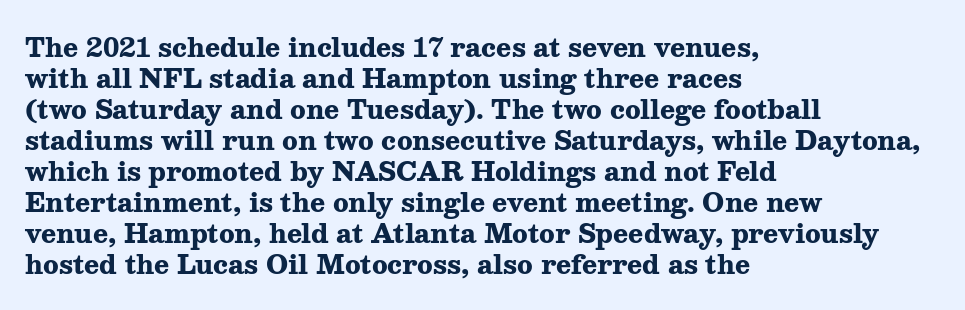
You'd pick this weight for a headline — it's a proper bold. Upright lettering throughout. Nothing unusual about the tracking: characters are spaced as the font intends. Check the space under the baseline: it is left empty.
